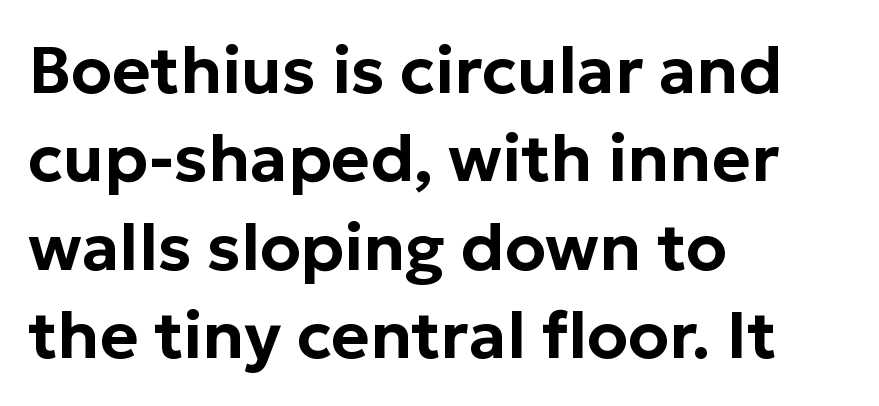
{"serif": "no", "italic": "no", "width": "normal", "stroke_contrast": "low", "x_height": "medium", "monospaced": "no", "underline": "no", "align": "left", "line_spacing": "normal", "line_spacing_ratio": 1.34, "letter_spacing": "normal", "letter_spacing_em": 0.0, "glyph_px": 66}
